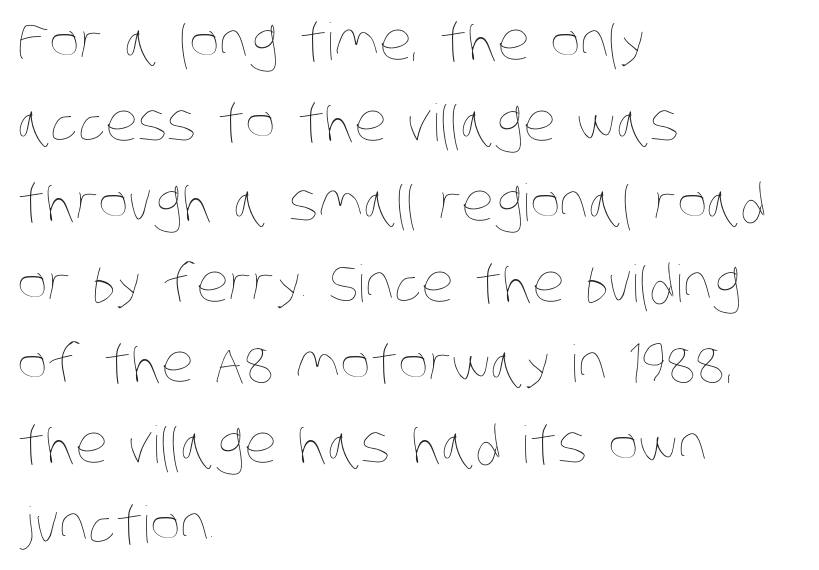
Q: Is the text bold? A: No.
Q: Is the text underlined? A: No.
Q: How is the paragraph aligned? A: Left-aligned.
Q: Is the spacing between letters normal or unusually wide? A: Normal.
Q: Is the spacing between lines tight, normal or loose? A: Normal.
Q: Width (condensed, normal, or wide)? A: Condensed.
Q: Stroke contrast? A: Low.
Q: x-height? A: Large.
Q: Monospaced? A: No.
